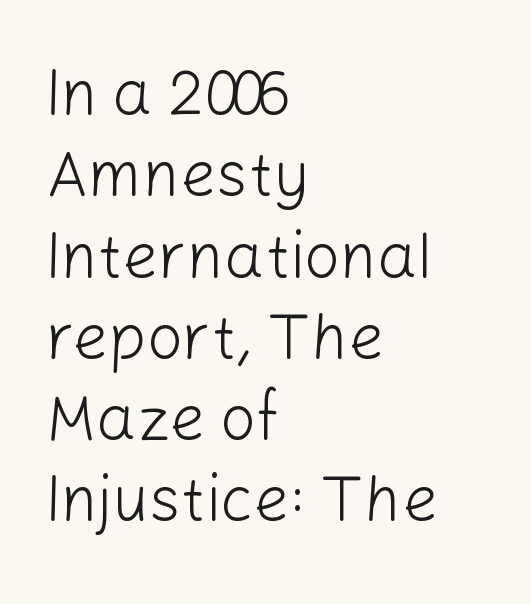
The glyphs in this specimen are sans serif. This sample has the flowing, uneven cadence of proportional lettering. Tall strokes in this sample are plumb rather than angled. The space between consecutive lines is moderate. Line starts are locked; line ends wander. Underline: absent.
